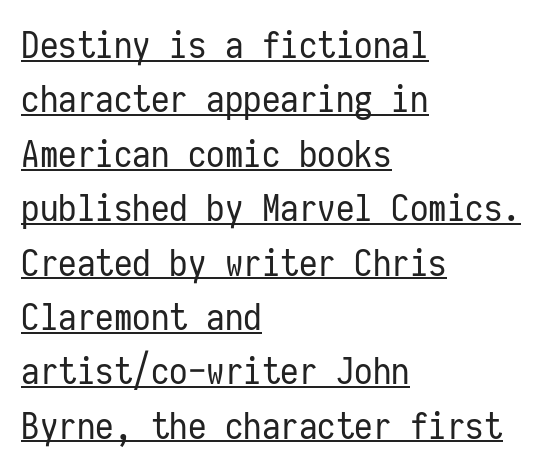
The image shows 37 px regular-weight, condensed sans-serif type, upright, monospaced; set left-aligned, normal line spacing (1.47x), normal letter spacing, underlined; low stroke contrast and a medium x-height.
